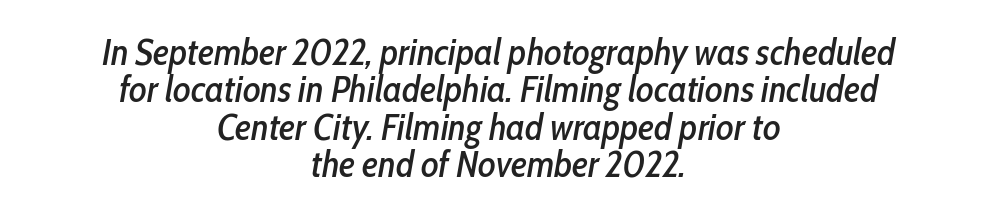
If you drew a line through each stem, it would be angled. Whoever set this chose condensed vertical rhythm over breathing room. Here the designer chose a conventional face with non-uniform glyph widths. Compared with typical body copy, the letter spacing here is the same.
